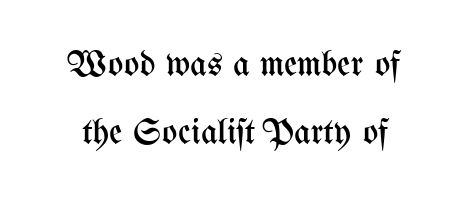
Q: Is the text bold? A: No.
Q: Is the text italic (slanted)? A: No, it is upright.
Q: Is the text underlined? A: No.
Q: Is the spacing between letters normal or unusually wide? A: Normal.
Q: Is the spacing between lines tight, normal or loose? A: Loose.
Q: Width (condensed, normal, or wide)? A: Condensed.
Q: Stroke contrast? A: Medium.
Q: x-height? A: Medium.
Q: Monospaced? A: No.
